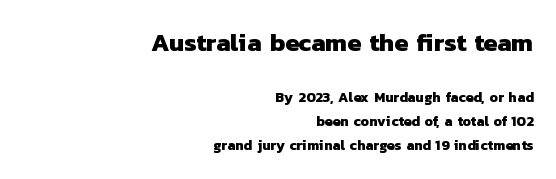
Q: Is the text bold? A: Yes.
Q: Is the text underlined? A: No.
Q: How is the paragraph aligned? A: Right-aligned.
Q: Is the spacing between letters normal or unusually wide? A: Normal.
Q: Which block of text is set in a larger size, the first (top) or the second (bottom)? A: The first (top) one.
